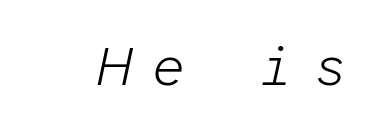
Vertical stems look standard width or narrower in stroke. Each letter, wide or thin by design, is forced into the same width here. Check under the words: just untouched page. The tracking reads as deliberately expanded to a designer's eye.
